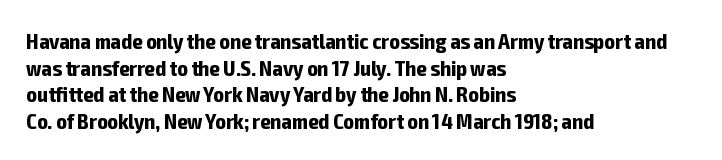
{"italic": "no", "bold": "yes", "underline": "no", "align": "left", "line_spacing_ratio": 1.21, "letter_spacing": "normal", "letter_spacing_em": 0.0, "glyph_px": 22}
